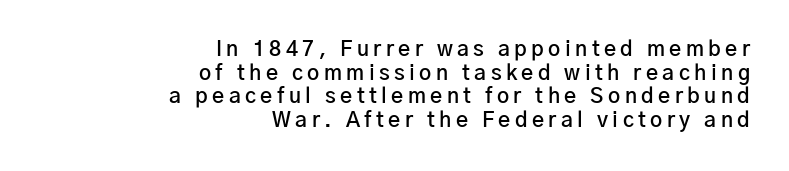
{"italic": "no", "bold": "semi", "underline": "no", "align": "right", "line_spacing": "tight", "line_spacing_ratio": 1.12, "letter_spacing": "wide", "letter_spacing_em": 0.21, "glyph_px": 21}
